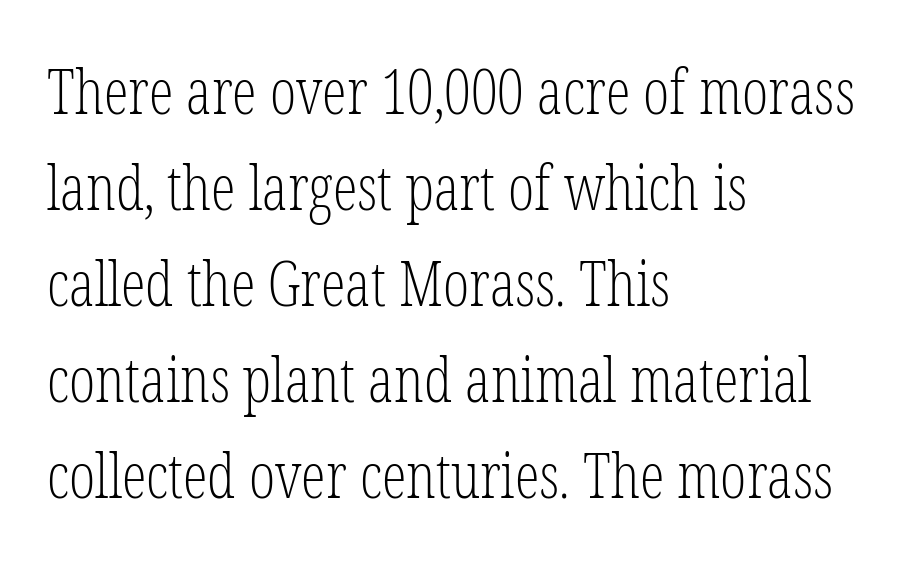
The image shows 62 px light, condensed serif type, upright; set left-aligned, normal line spacing (1.55x), normal letter spacing, not underlined; low stroke contrast and a medium x-height.
